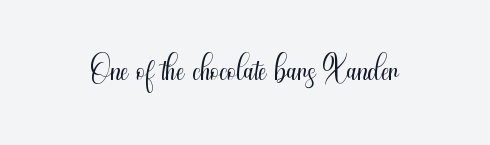
Q: Is the text bold? A: No.
Q: Is the text italic (slanted)? A: Yes.
Q: Is the typeface a serif or a sans-serif typeface? A: Sans-serif.
Q: Is the text underlined? A: No.
Q: Is the spacing between letters normal or unusually wide? A: Normal.
Q: Width (condensed, normal, or wide)? A: Condensed.
Q: Stroke contrast? A: Medium.
Q: x-height? A: Small.
Q: Monospaced? A: No.
